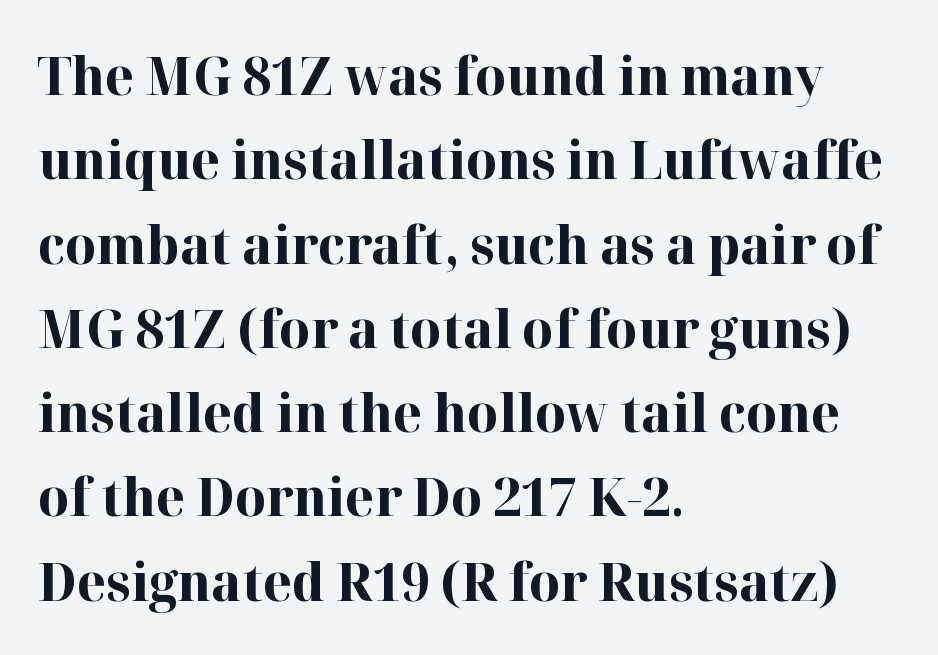
Q: Is the text bold? A: Yes.
Q: Is the text italic (slanted)? A: No, it is upright.
Q: Is the typeface a serif or a sans-serif typeface? A: Serif.
Q: Is the text underlined? A: No.
Q: How is the paragraph aligned? A: Left-aligned.
Q: Is the spacing between letters normal or unusually wide? A: Normal.
Q: Is the spacing between lines tight, normal or loose? A: Normal.
Q: Width (condensed, normal, or wide)? A: Normal.
Q: Stroke contrast? A: High.
Q: x-height? A: Medium.
Q: Monospaced? A: No.
